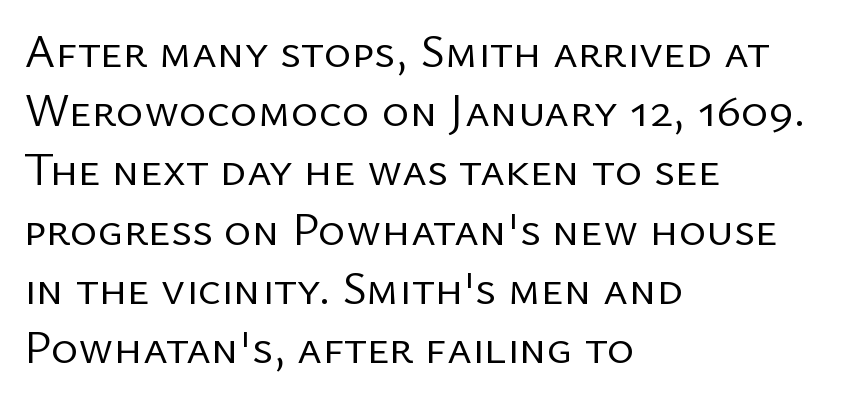
The image shows 47 px regular-weight sans-serif type, upright; set left-aligned, normal line spacing (1.26x), normal letter spacing, not underlined; low stroke contrast and a medium x-height.
